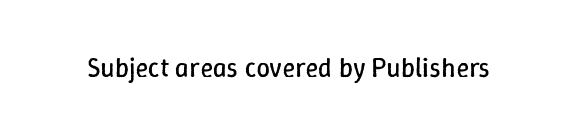
The image shows 27 px text type, upright; set normal letter spacing, not underlined.
